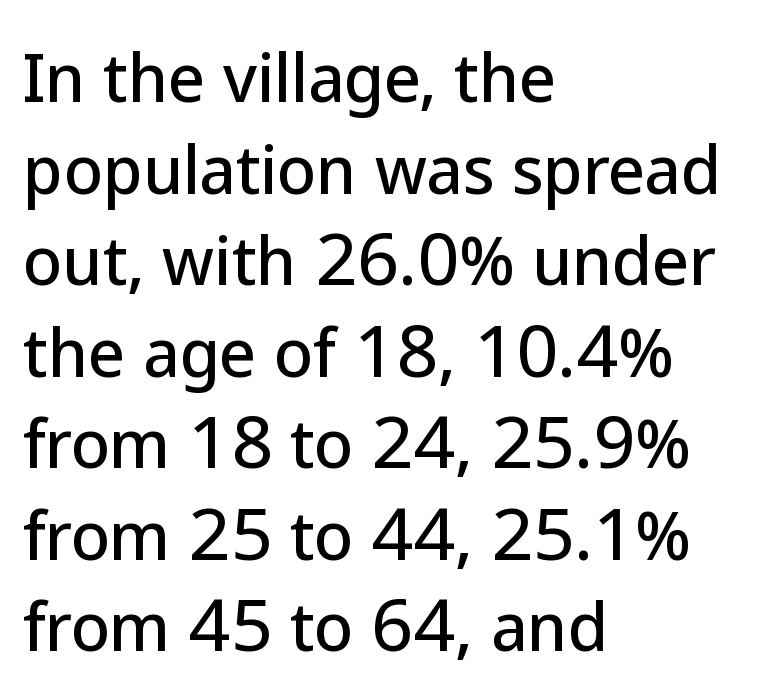
{"serif": "no", "italic": "no", "width": "normal", "stroke_contrast": "low", "x_height": "medium", "monospaced": "no", "underline": "no", "align": "left", "line_spacing": "normal", "line_spacing_ratio": 1.43, "letter_spacing": "normal", "letter_spacing_em": 0.0, "glyph_px": 64}
